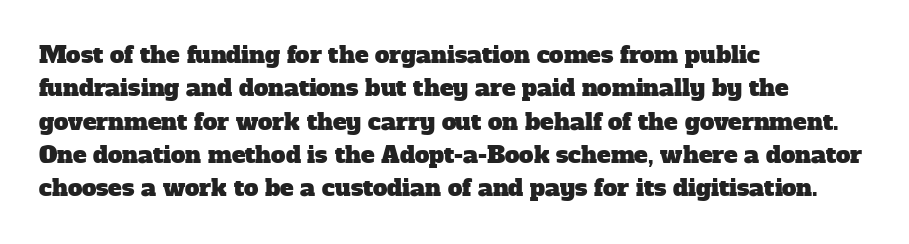
The foot of each line stays bare and open. Leading: standard. Horizontally, the lines are justified to the leading edge only. Tracking value appears to be zero — textbook default spacing.
